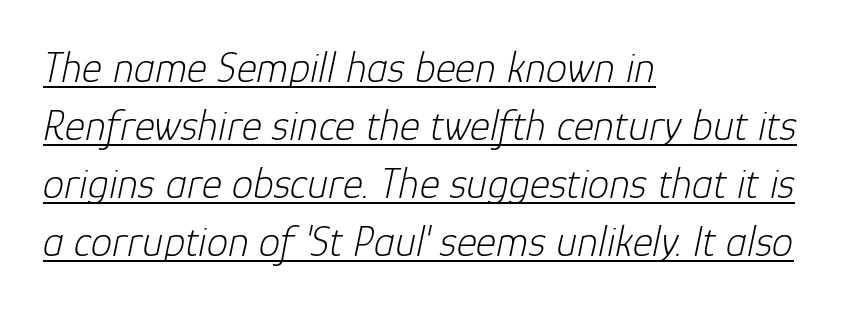
Each letter keeps its own natural width here, so spacing adapts to shape. The setting favours the left margin, as ordinary paragraphs usually do. Each line of the rendering has a horizontal stroke beneath the glyphs. Summary of vertical rhythm: regular, with standard interline spacing.
